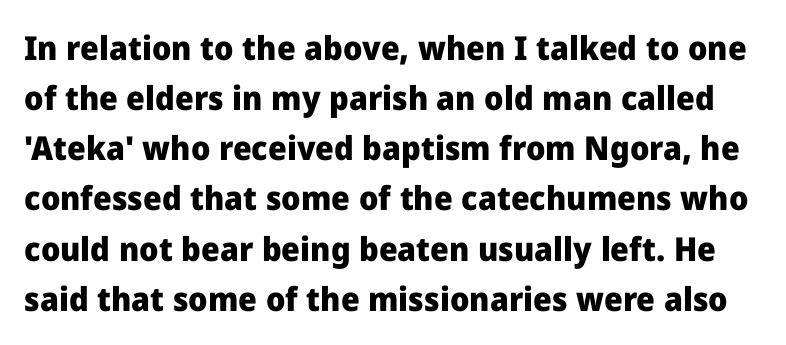
Line spacing here is normal. This sample has the flowing, uneven cadence of proportional lettering. Notice how the stems are strictly vertical — no italics here. Each row of text sits above clean, open space. The glyphs have the mass of a bold cut.
